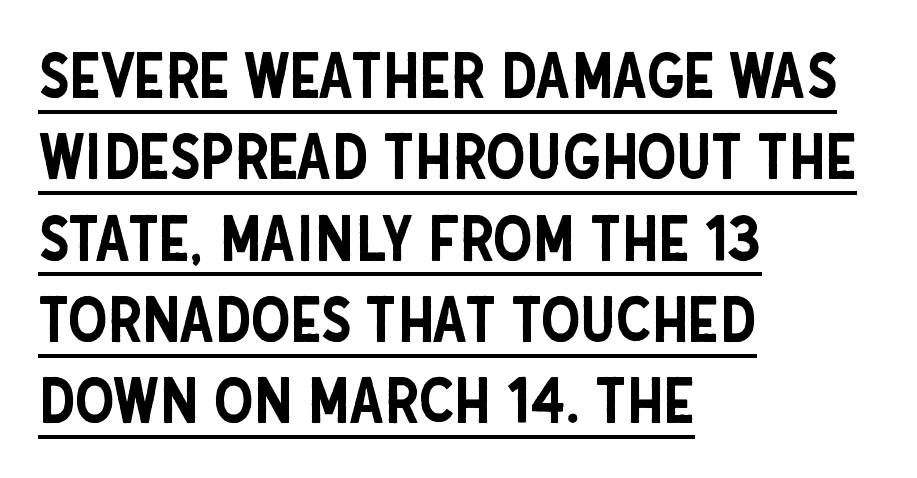
{"serif": "no", "italic": "no", "width": "condensed", "stroke_contrast": "low", "x_height": "large", "monospaced": "no", "underline": "yes", "align": "left", "line_spacing": "normal", "line_spacing_ratio": 1.29, "letter_spacing": "normal", "letter_spacing_em": 0.0, "glyph_px": 63}
